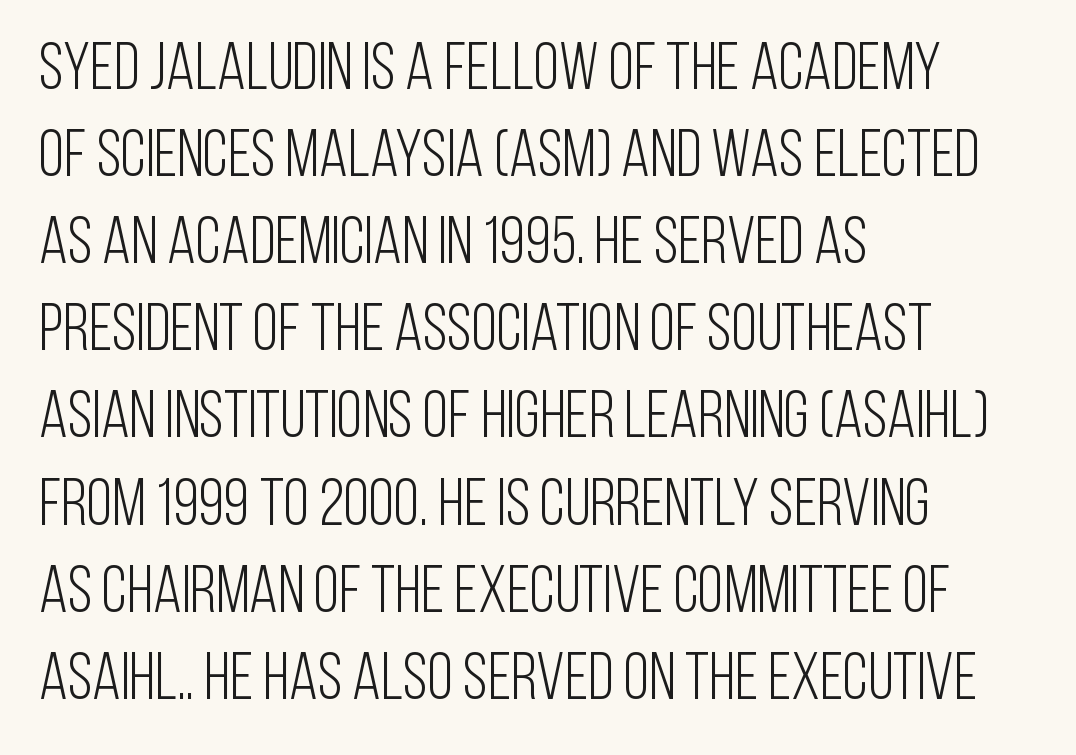
The image shows 66 px light, condensed sans-serif type, upright; set left-aligned, normal line spacing (1.32x), normal letter spacing, not underlined; low stroke contrast and a large x-height.
